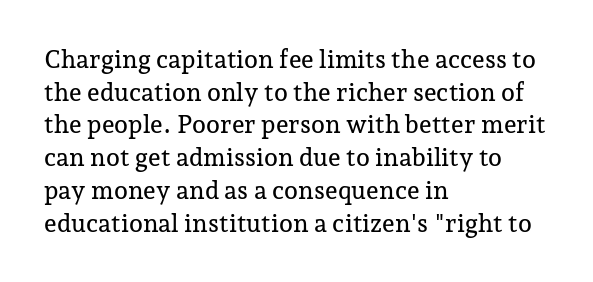
Q: Is the text italic (slanted)? A: No, it is upright.
Q: Is the text underlined? A: No.
Q: How is the paragraph aligned? A: Left-aligned.
Q: Is the spacing between letters normal or unusually wide? A: Normal.
Q: Is the spacing between lines tight, normal or loose? A: Normal.
